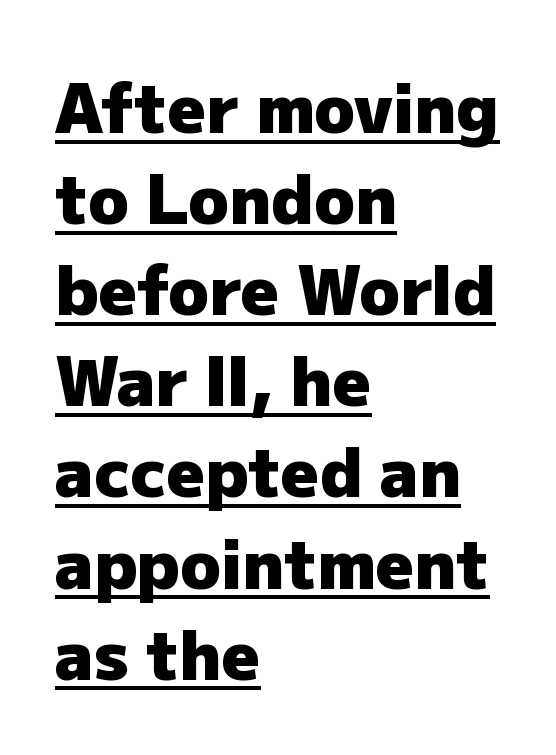
The image shows 67 px heavy sans-serif type, upright; set left-aligned, normal line spacing (1.36x), normal letter spacing, underlined; low stroke contrast and a medium x-height.
